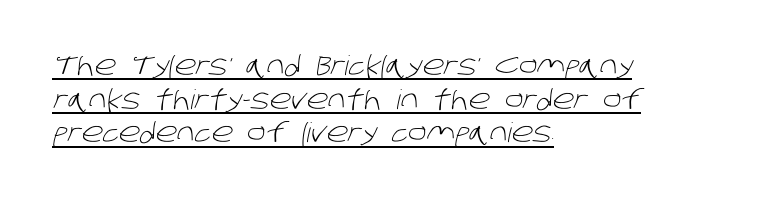
{"bold": "no", "underline": "yes", "align": "left", "line_spacing": "normal", "line_spacing_ratio": 1.25, "letter_spacing": "normal", "letter_spacing_em": 0.0, "glyph_px": 27}
